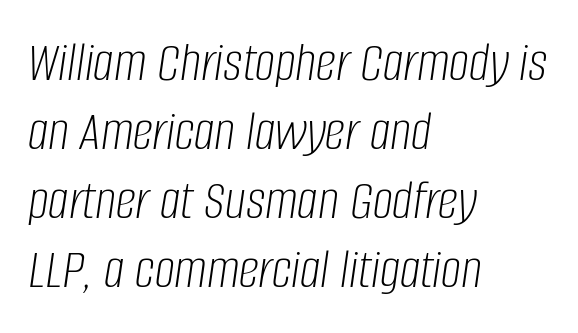
Q: Is the text bold? A: No.
Q: Is the text italic (slanted)? A: Yes, it leans right by about 8 degrees.
Q: Is the text underlined? A: No.
Q: How is the paragraph aligned? A: Left-aligned.
Q: Is the spacing between letters normal or unusually wide? A: Normal.
Q: Width (condensed, normal, or wide)? A: Condensed.
Q: Stroke contrast? A: Low.
Q: x-height? A: Large.
Q: Monospaced? A: No.
